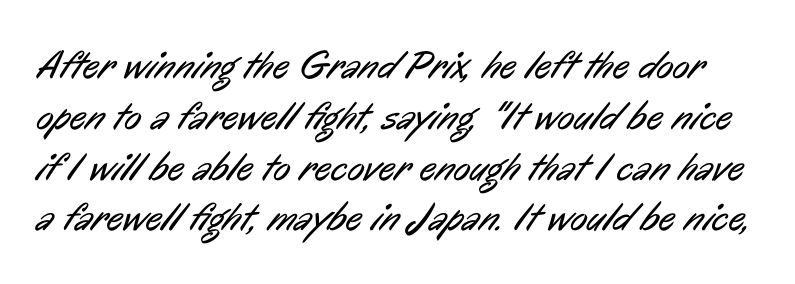
The image shows 40 px regular-weight, condensed sans-serif type; set normal line spacing (1.27x), normal letter spacing, not underlined; low stroke contrast and a medium x-height.
